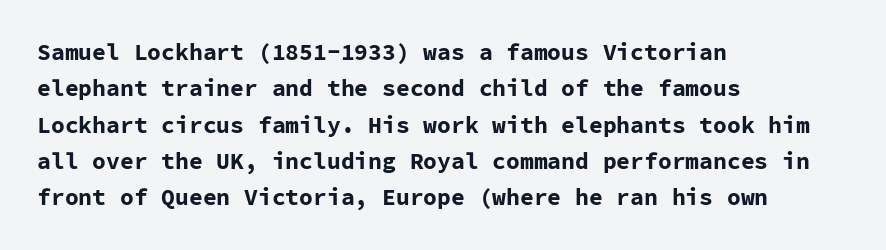
The text block is weighted toward the left margin, trailing off unevenly rightward. These lines carry a lot of weight — the face is fully bold. The letters stand upright; this is a roman face. Each row of text sits above clean, open space. This rendering leaves character spacing at its baseline value.
